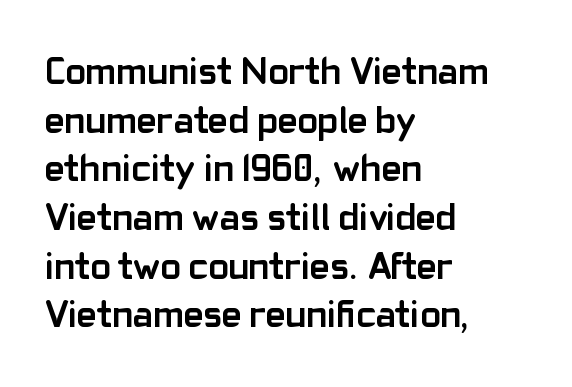
The letters advance in unequal steps, a hallmark of proportional type. To sum up the face: it is a sans, with no serifs. Style check: upright. Glance below the letters and you will spot only blank space.
